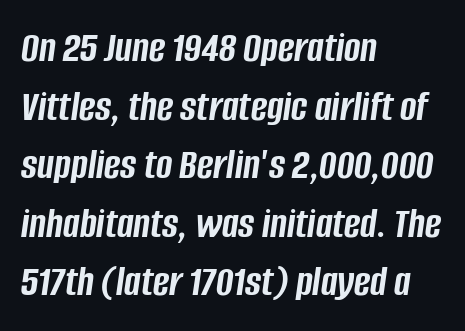
The image shows 44 px semibold, condensed type, italic (leaning right); set left-aligned, normal line spacing (1.33x), normal letter spacing, not underlined; low stroke contrast and a large x-height.
